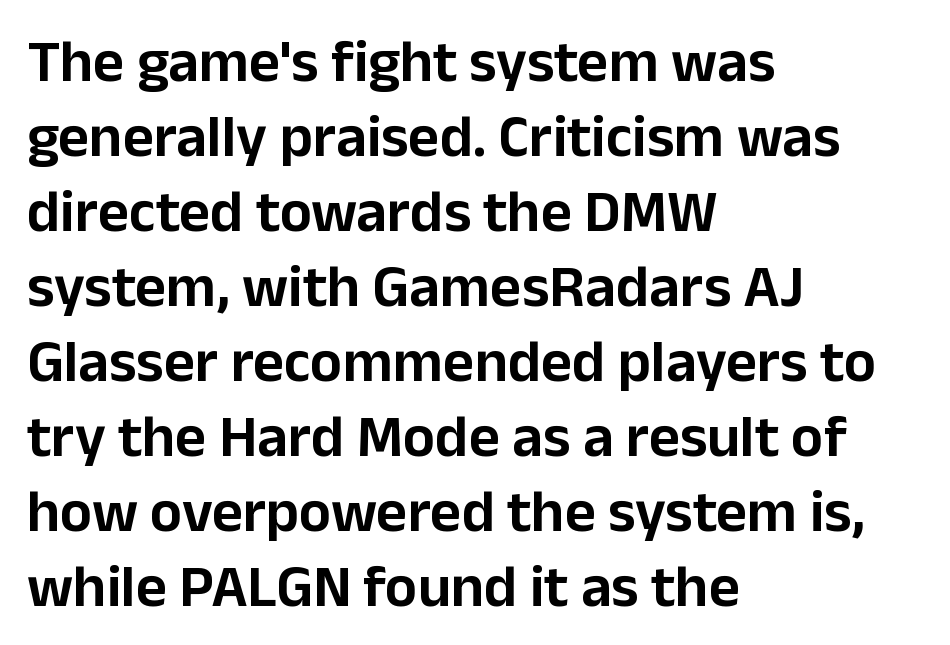
Q: Is the text italic (slanted)? A: No, it is upright.
Q: Is the typeface a serif or a sans-serif typeface? A: Sans-serif.
Q: Is the text underlined? A: No.
Q: How is the paragraph aligned? A: Left-aligned.
Q: Is the spacing between letters normal or unusually wide? A: Normal.
Q: Is the spacing between lines tight, normal or loose? A: Normal.
Q: Width (condensed, normal, or wide)? A: Normal.
Q: Stroke contrast? A: Low.
Q: x-height? A: Medium.
Q: Monospaced? A: No.
